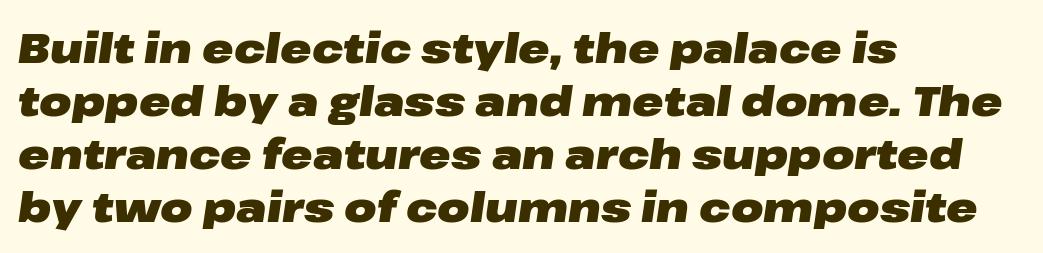
{"italic": "yes", "lean": "right", "slant_degrees": 8, "bold": "yes", "weight": "heavy", "width": "wide", "stroke_contrast": "low", "x_height": "medium", "monospaced": "no", "underline": "no", "align": "left", "line_spacing": "normal", "line_spacing_ratio": 1.26, "letter_spacing": "normal", "letter_spacing_em": 0.0, "glyph_px": 42}
